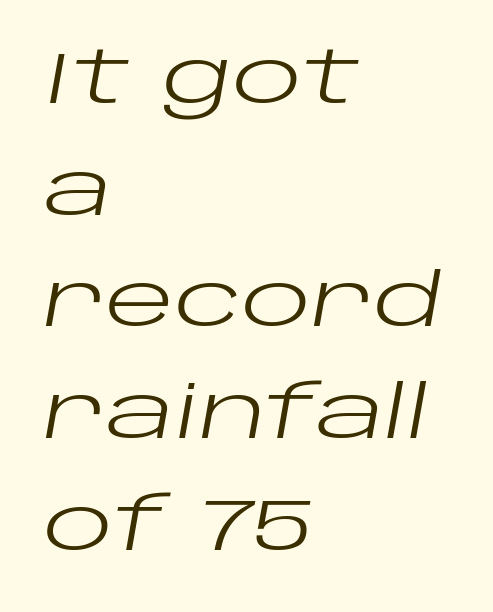
Q: Is the text bold? A: No.
Q: Is the text italic (slanted)? A: Yes, it leans right by about 10 degrees.
Q: Is the text underlined? A: No.
Q: How is the paragraph aligned? A: Left-aligned.
Q: Is the spacing between letters normal or unusually wide? A: Normal.
Q: Is the spacing between lines tight, normal or loose? A: Normal.
Q: Width (condensed, normal, or wide)? A: Wide.
Q: Stroke contrast? A: Low.
Q: x-height? A: Large.
Q: Monospaced? A: No.
